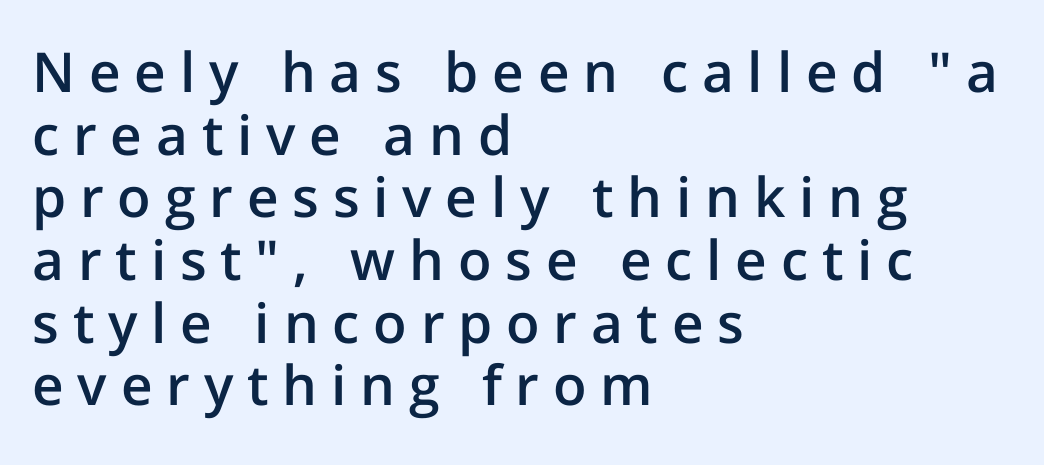
Q: Is the text bold? A: Semi-bold.
Q: Is the text italic (slanted)? A: No, it is upright.
Q: Is the typeface a serif or a sans-serif typeface? A: Sans-serif.
Q: Is the text underlined? A: No.
Q: How is the paragraph aligned? A: Left-aligned.
Q: Is the spacing between letters normal or unusually wide? A: Unusually wide.
Q: Is the spacing between lines tight, normal or loose? A: Tight.
Q: Width (condensed, normal, or wide)? A: Normal.
Q: Stroke contrast? A: Low.
Q: x-height? A: Medium.
Q: Monospaced? A: No.
